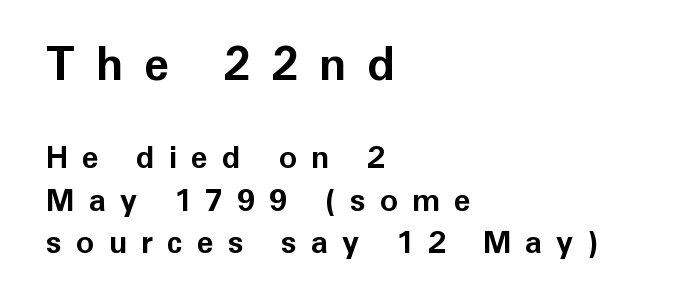
{"serif": "no", "italic": "no", "bold": "yes", "weight": "bold", "width": "normal", "stroke_contrast": "low", "x_height": "medium", "monospaced": "no", "underline": "no", "align": "left", "line_spacing": "normal", "line_spacing_ratio": 1.36, "letter_spacing": "wide", "letter_spacing_em": 0.45, "larger_block": "first", "size_ratio": 1.48, "glyph_px": 46}
